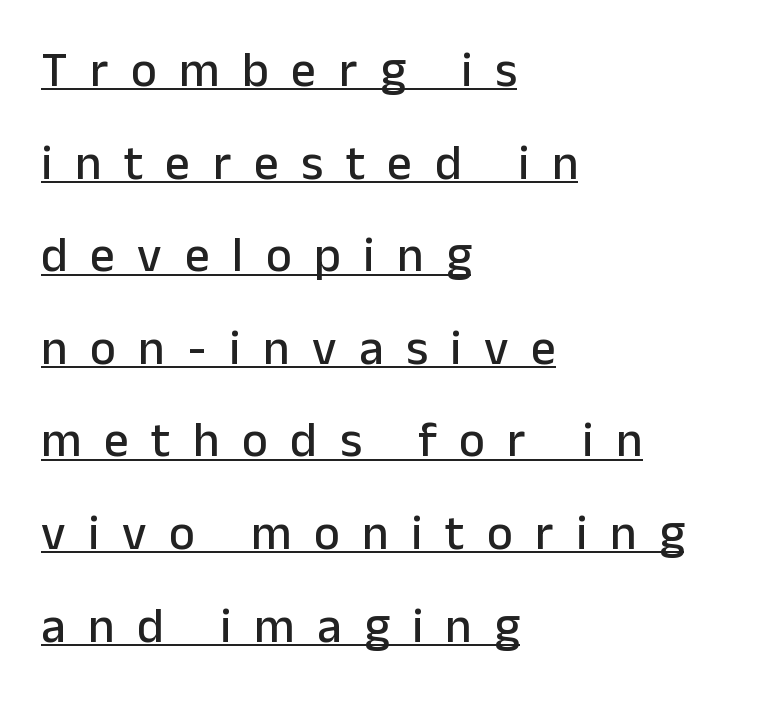
Q: Is the text italic (slanted)? A: No, it is upright.
Q: Is the typeface a serif or a sans-serif typeface? A: Sans-serif.
Q: Is the text underlined? A: Yes.
Q: How is the paragraph aligned? A: Left-aligned.
Q: Is the spacing between letters normal or unusually wide? A: Unusually wide.
Q: Width (condensed, normal, or wide)? A: Normal.
Q: Stroke contrast? A: Low.
Q: x-height? A: Medium.
Q: Monospaced? A: No.
